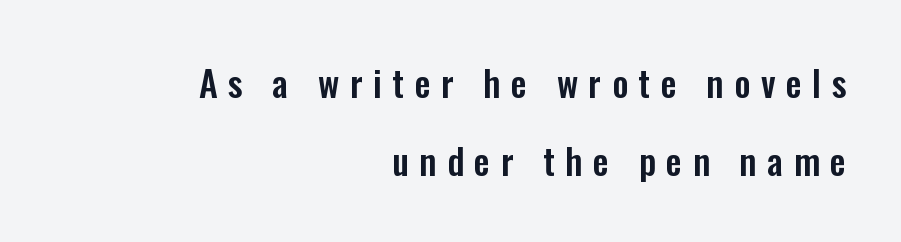
The image shows 36 px condensed sans-serif type, upright; set right-aligned, loose line spacing (2.16x), unusually wide letter spacing (+0.29 em), not underlined; low stroke contrast and a medium x-height.
